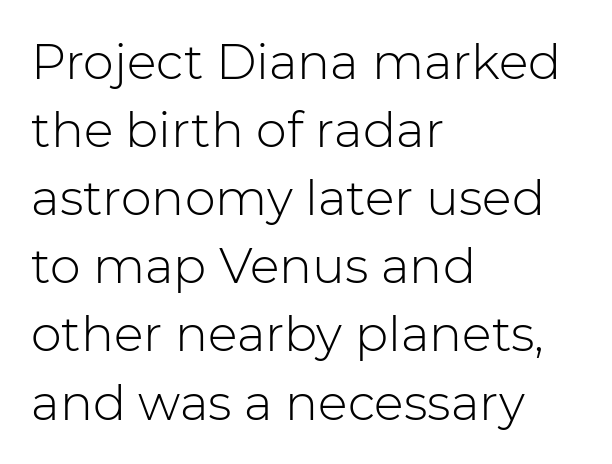
{"serif": "no", "italic": "no", "bold": "no", "weight": "light", "width": "normal", "stroke_contrast": "low", "x_height": "medium", "monospaced": "no", "underline": "no", "align": "left", "line_spacing": "normal", "line_spacing_ratio": 1.39, "letter_spacing": "normal", "letter_spacing_em": 0.0, "glyph_px": 49}
